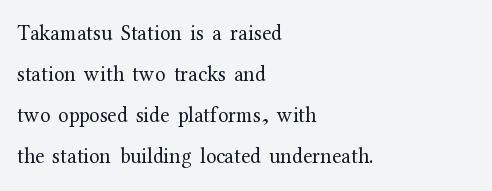
Q: Is the text bold? A: No.
Q: Is the text italic (slanted)? A: No, it is upright.
Q: Is the text underlined? A: No.
Q: How is the paragraph aligned? A: Left-aligned.
Q: Is the spacing between letters normal or unusually wide? A: Normal.
Q: Is the spacing between lines tight, normal or loose? A: Loose.
